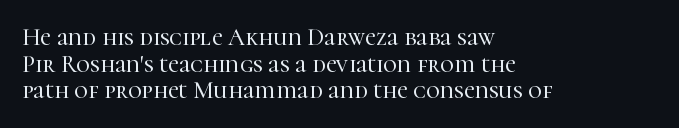
Q: Is the text italic (slanted)? A: No, it is upright.
Q: Is the text underlined? A: No.
Q: How is the paragraph aligned? A: Left-aligned.
Q: Is the spacing between letters normal or unusually wide? A: Normal.
Q: Is the spacing between lines tight, normal or loose? A: Tight.
